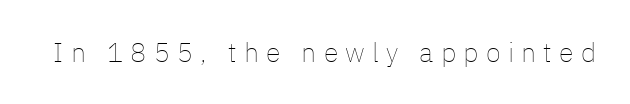
{"italic": "no", "bold": "no", "underline": "no", "letter_spacing": "wide", "letter_spacing_em": 0.27, "glyph_px": 27}
